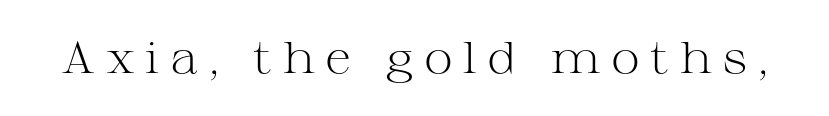
The image shows 44 px light, wide serif type, upright; set unusually wide letter spacing (+0.24 em), not underlined; medium stroke contrast and a medium x-height.
